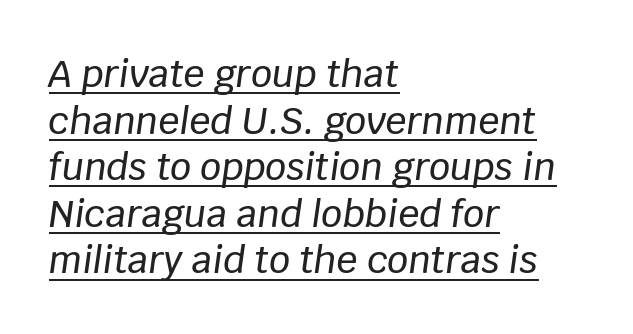
{"italic": "yes", "lean": "right", "slant_degrees": 8, "width": "normal", "stroke_contrast": "low", "x_height": "large", "monospaced": "no", "underline": "yes", "align": "left", "line_spacing": "normal", "line_spacing_ratio": 1.26, "letter_spacing": "normal", "letter_spacing_em": 0.0, "glyph_px": 37}
